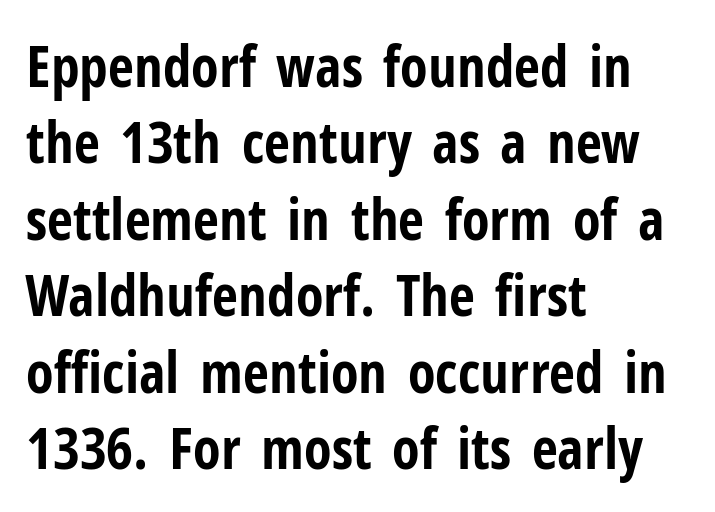
The image shows 57 px bold, condensed sans-serif type, upright; set left-aligned, normal line spacing (1.34x), normal letter spacing, not underlined; low stroke contrast and a medium x-height.
